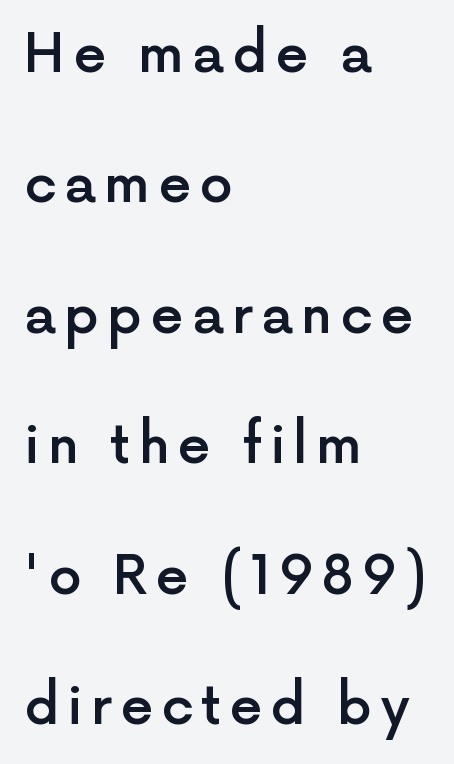
The image shows 53 px semibold sans-serif type, upright; set left-aligned, loose line spacing (2.46x), not underlined; a medium x-height.
